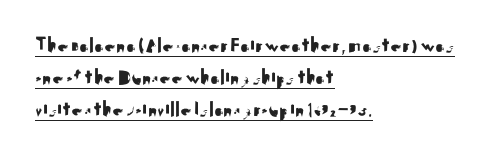
The image shows 22 px text type, upright; set left-aligned, normal line spacing (1.45x), normal letter spacing, underlined.
